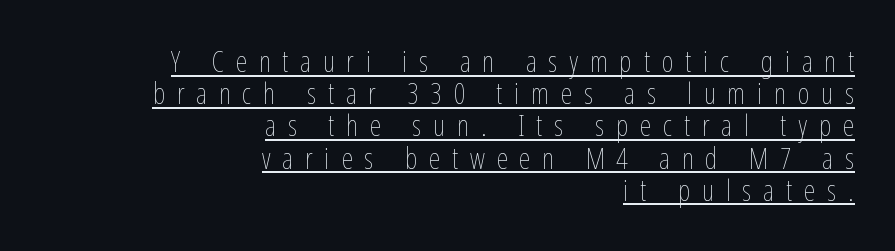
The image shows 29 px thin, condensed type, upright; set right-aligned, tight line spacing (1.11x), unusually wide letter spacing (+0.41 em), underlined; low stroke contrast and a medium x-height.
